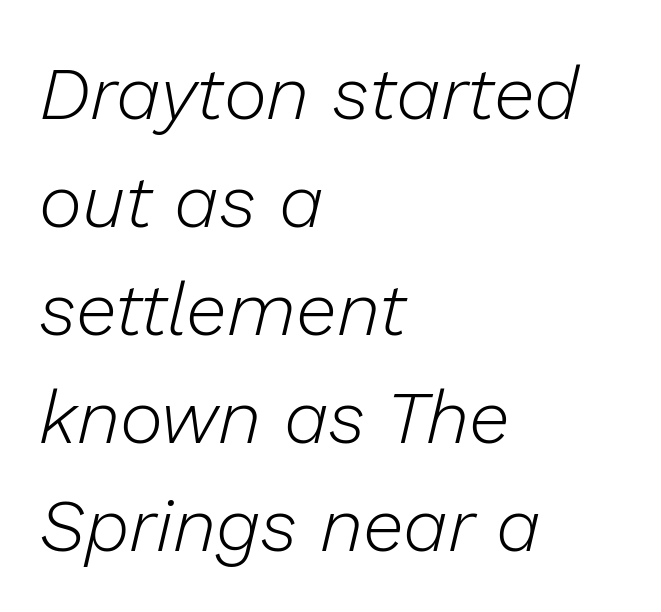
{"italic": "yes", "lean": "right", "slant_degrees": 13, "bold": "no", "weight": "light", "width": "normal", "stroke_contrast": "low", "x_height": "medium", "monospaced": "no", "underline": "no", "align": "left", "line_spacing": "normal", "line_spacing_ratio": 1.46, "letter_spacing": "normal", "letter_spacing_em": 0.0, "glyph_px": 74}
